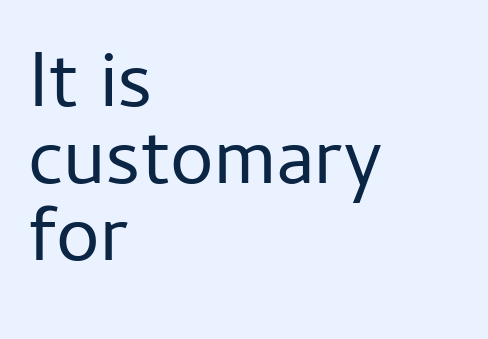
The image shows 78 px regular-weight sans-serif type, upright; set left-aligned, tight line spacing (0.99x), normal letter spacing, not underlined; low stroke contrast and a medium x-height.
